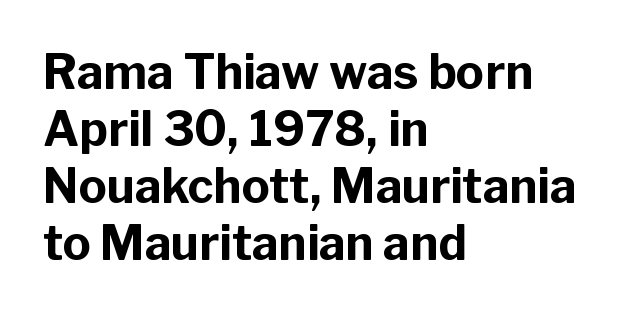
The image shows 47 px bold sans-serif type, upright; set left-aligned, line spacing 1.21x, normal letter spacing, not underlined; low stroke contrast and a medium x-height.
